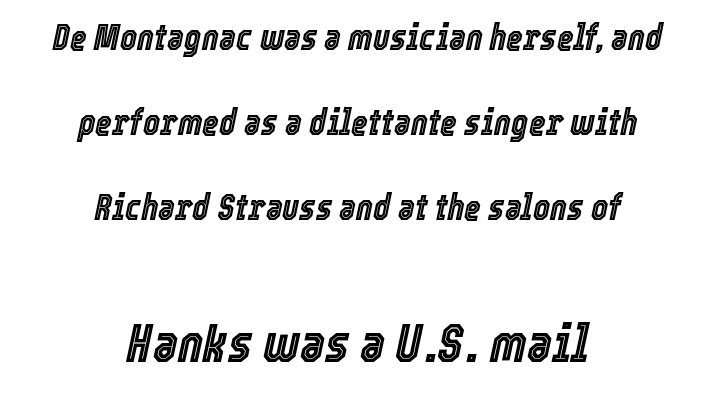
Q: Is the text italic (slanted)? A: Yes, it leans right by about 12 degrees.
Q: Is the text underlined? A: No.
Q: How is the paragraph aligned? A: Centered.
Q: Is the spacing between letters normal or unusually wide? A: Normal.
Q: Is the spacing between lines tight, normal or loose? A: Loose.
Q: Which block of text is set in a larger size, the first (top) or the second (bottom)? A: The second (bottom) one.
Q: Width (condensed, normal, or wide)? A: Condensed.
Q: x-height? A: Medium.
Q: Monospaced? A: No.
